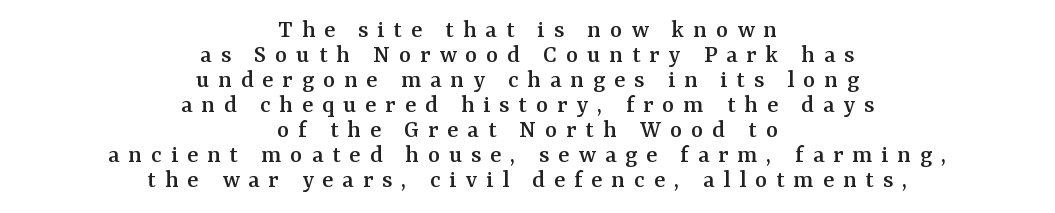
Q: Is the text italic (slanted)? A: No, it is upright.
Q: Is the text underlined? A: No.
Q: How is the paragraph aligned? A: Centered.
Q: Is the spacing between letters normal or unusually wide? A: Unusually wide.
Q: Is the spacing between lines tight, normal or loose? A: Tight.
